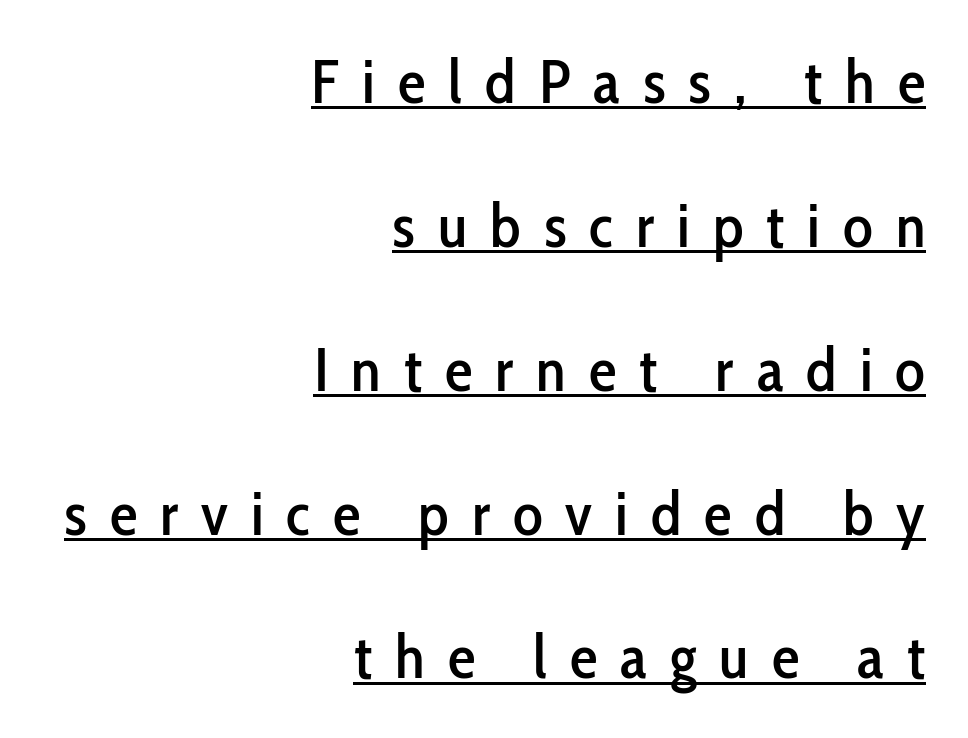
{"serif": "no", "italic": "no", "width": "condensed", "stroke_contrast": "low", "x_height": "medium", "monospaced": "no", "underline": "yes", "align": "right", "line_spacing": "loose", "line_spacing_ratio": 2.32, "letter_spacing": "wide", "letter_spacing_em": 0.37, "glyph_px": 62}
